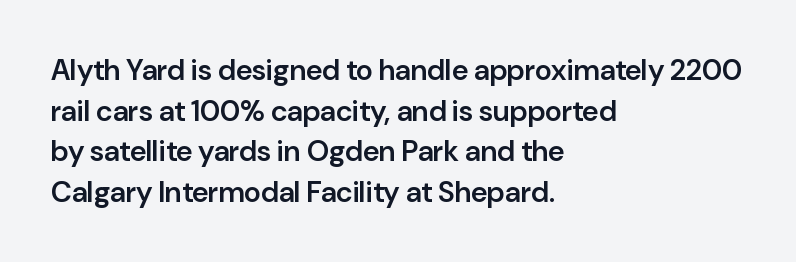
This sample has the flowing, uneven cadence of proportional lettering. Visually the block forms a straight wall on the left and a jagged coastline on the right. Interline gaps are of average width in this sample. Font category for this specimen: sans-serif. Is the type bold? Partly — it's a semibold, heavier than regular but not fully bold. Notice how the stems are strictly vertical — no italics here.
